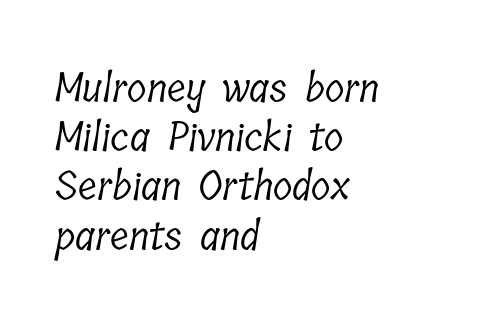
The image shows 40 px light, condensed serif type; set left-aligned, line spacing 1.23x, normal letter spacing, not underlined; low stroke contrast and a medium x-height.
